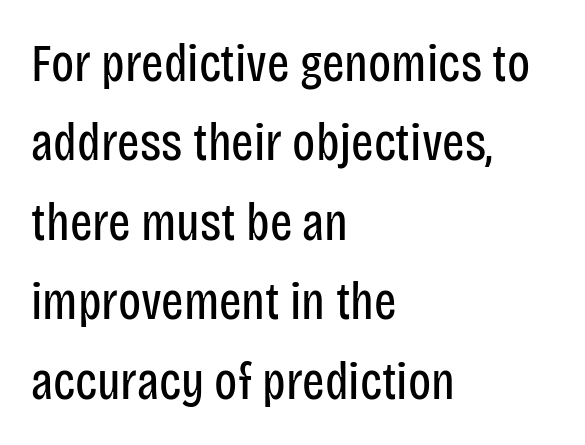
The image shows 53 px regular-weight, condensed sans-serif type, upright; set left-aligned, normal line spacing (1.5x), normal letter spacing, not underlined; low stroke contrast and a large x-height.
